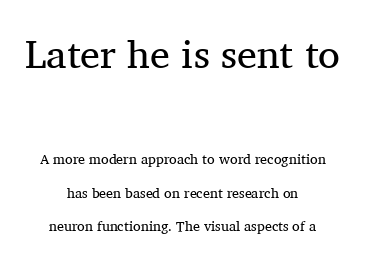
Q: Is the text bold? A: No.
Q: Is the text italic (slanted)? A: No, it is upright.
Q: Is the typeface a serif or a sans-serif typeface? A: Serif.
Q: Is the text underlined? A: No.
Q: How is the paragraph aligned? A: Centered.
Q: Is the spacing between letters normal or unusually wide? A: Normal.
Q: Is the spacing between lines tight, normal or loose? A: Loose.
Q: Which block of text is set in a larger size, the first (top) or the second (bottom)? A: The first (top) one.
Q: Width (condensed, normal, or wide)? A: Normal.
Q: Stroke contrast? A: Medium.
Q: x-height? A: Medium.
Q: Monospaced? A: No.
